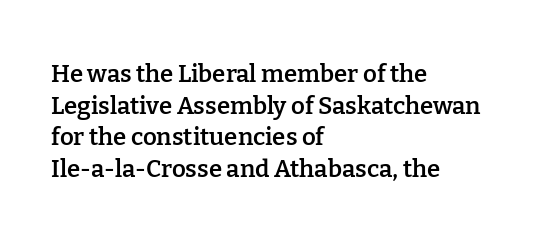
The image shows 24 px text type, upright; set left-aligned, normal line spacing (1.32x), normal letter spacing, not underlined.
